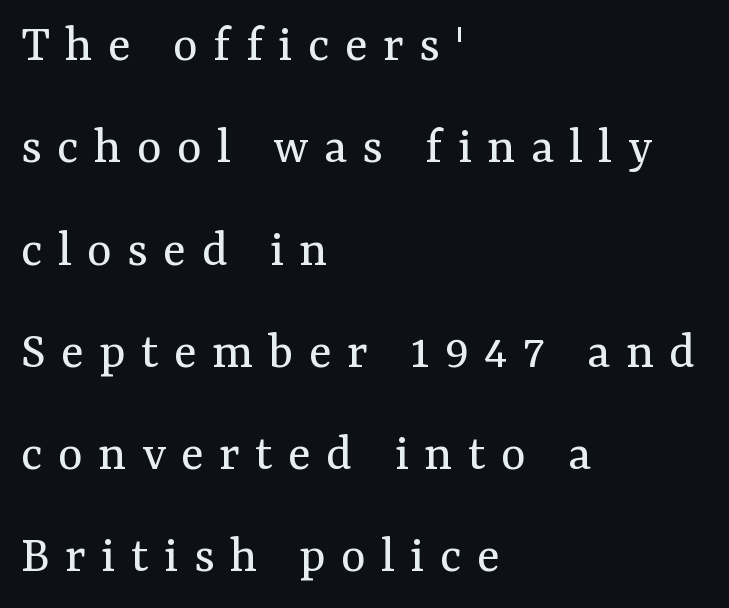
The face used here is rendered with a markedly widened letterfit. A student would call this left alignment; a typographer would say flush left, rag right. Has an underline been added? It has not. A serif font was chosen for this passage. Each stroke keeps to a modest, everyday thickness or less.
